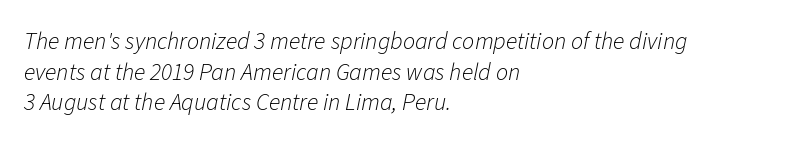
The image shows 24 px text type, italic (leaning right); set left-aligned, normal line spacing (1.28x), normal letter spacing, not underlined.
